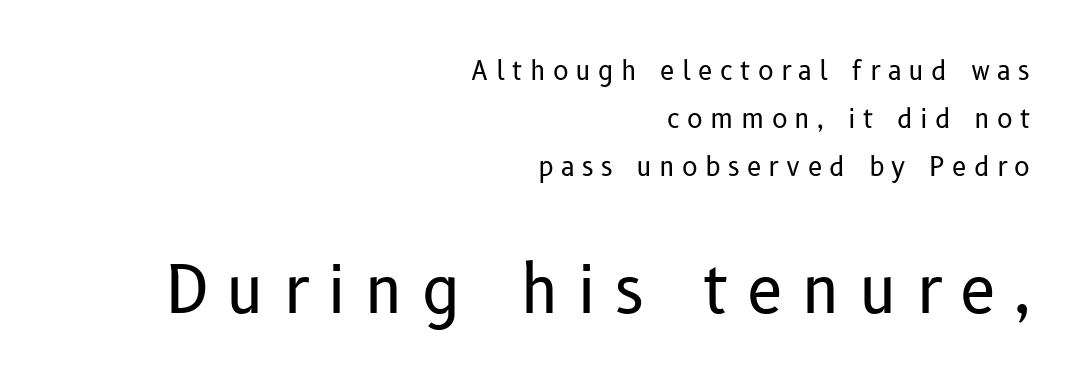
The string is rendered with underlining switched off. The emphasis by scale lands on block number two, below. The passage shown is not bold in any degree. The gaps between neighbouring characters are conspicuously large. Proportional: the letters do not fall into vertical columns. The characters display no serif detailing; their extremities are plain.
